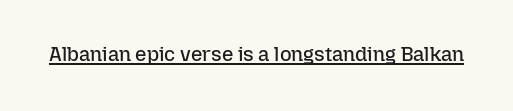
Between one letter and the next there's only the usual sliver of space. A roman cut, with each character standing at attention. The rendered words wear a rule along their underside. Heaviness? Minimal to ordinary, like unemphasized prose.
